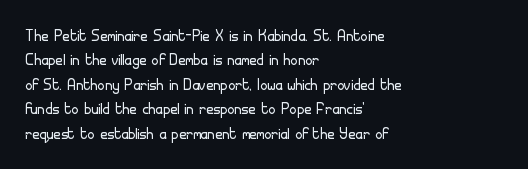
{"italic": "no", "bold": "no", "underline": "no", "align": "left", "line_spacing_ratio": 1.22, "letter_spacing": "normal", "letter_spacing_em": 0.0, "glyph_px": 20}
